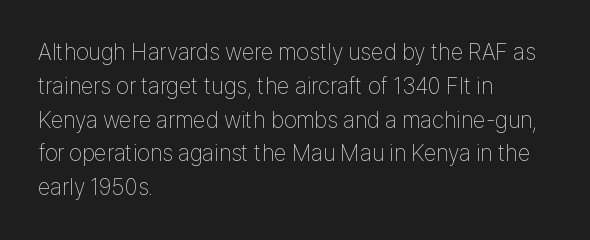
The image shows 23 px text type, upright; set left-aligned, normal line spacing (1.47x), normal letter spacing, not underlined.
